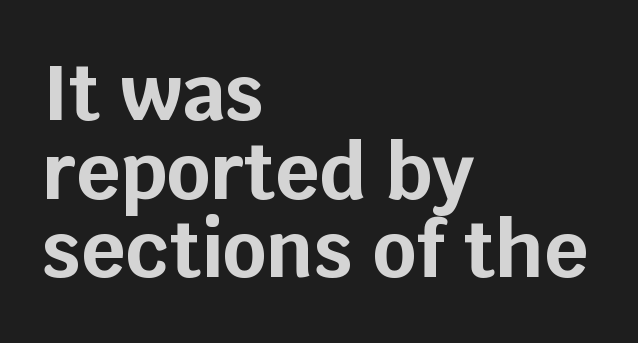
Notice how thick the strokes are: this is what a full bold looks like. The line-height multiplier appears low, near solid setting. The foot of each line stays bare and open. The passage shown is typed in a proportional face where columns would drift.
